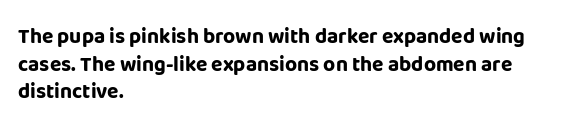
Q: Is the text bold? A: Yes.
Q: Is the text italic (slanted)? A: No, it is upright.
Q: Is the text underlined? A: No.
Q: How is the paragraph aligned? A: Left-aligned.
Q: Is the spacing between letters normal or unusually wide? A: Normal.
Q: Is the spacing between lines tight, normal or loose? A: Normal.
